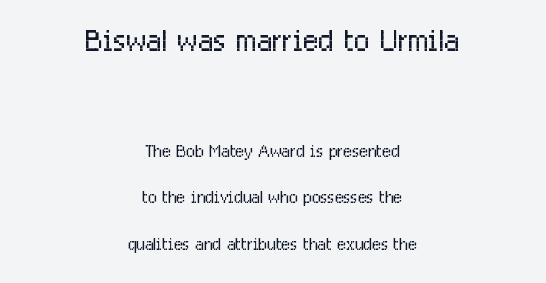
Two sizes are in play, and the larger belongs to the first block. The letters advance in unequal steps, a hallmark of proportional type. Layout note: lines centered. If you drew a line through each stem, it would be perfectly vertical. Decoration check: the copy has no underline.
